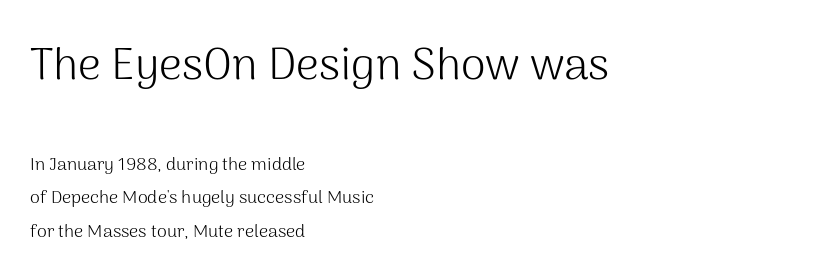
The image shows 45 px light sans-serif type, upright; set left-aligned, line spacing 1.86x, normal letter spacing, not underlined; the first (top) block is 2.5x larger; medium stroke contrast and a medium x-height.
